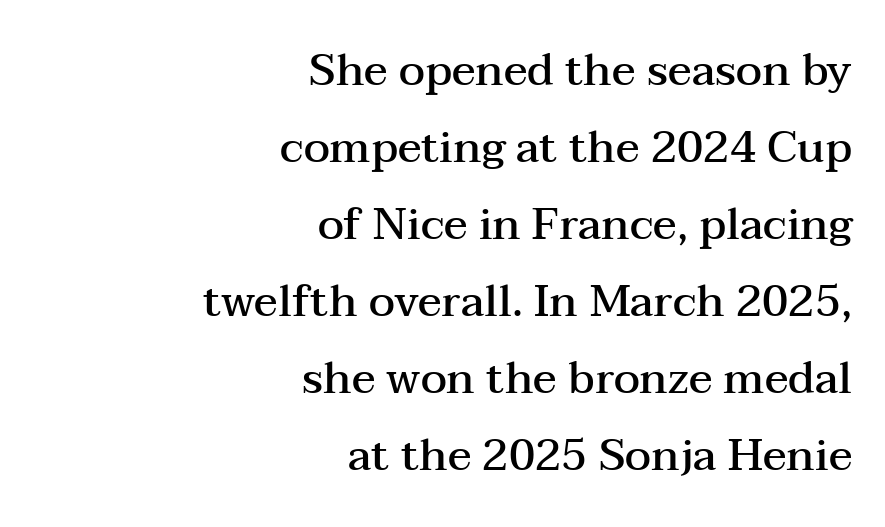
The foot of each line stays bare and open. Every row of glyphs terminates at an identical x-position on the right. The glyphs in this specimen are seriffed. The letterforms sit shoulder to shoulder at normal distance. Character widths vary here, with narrow letters taking less room than wide ones.
